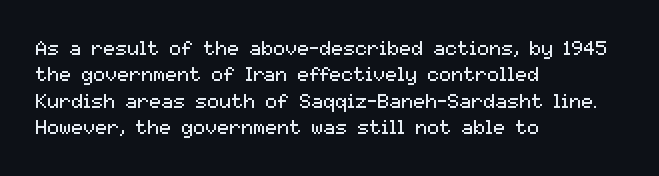
The image shows 20 px text type, upright; set left-aligned, normal line spacing (1.32x), normal letter spacing, not underlined.
